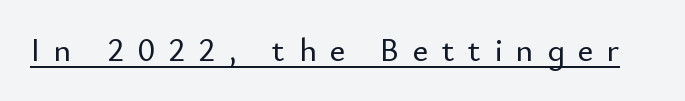
The image shows 33 px sans-serif type, upright; set unusually wide letter spacing (+0.41 em), underlined; low stroke contrast and a small x-height.
